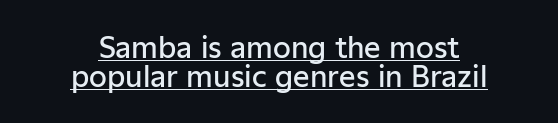
The horizontal fit of the characters is conventional and even. Is the type bold? Partly — it's a semibold, heavier than regular but not fully bold. Decoration check: the copy is underlined. The face used here is a sans, in the tradition of grotesques and geometrics. The compositor balanced each line on the midline.
